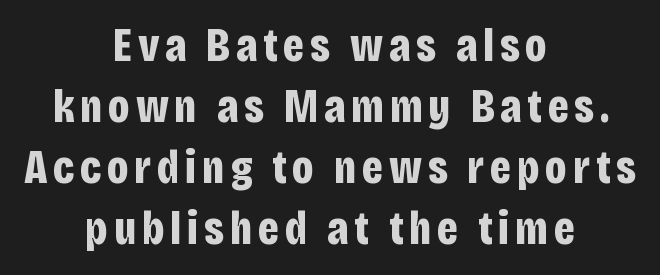
{"serif": "no", "italic": "no", "bold": "yes", "weight": "bold", "width": "condensed", "stroke_contrast": "low", "x_height": "large", "monospaced": "no", "underline": "no", "align": "center", "line_spacing": "normal", "line_spacing_ratio": 1.3, "glyph_px": 47}
